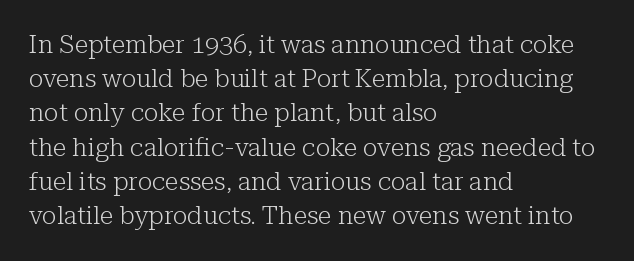
The area under the type is left untouched. A roman cut, with each character standing at attention. Observe the ordinary spacing: letters are neighbours, not strangers. Notice how the passage keeps a crisp vertical edge on the left only.
